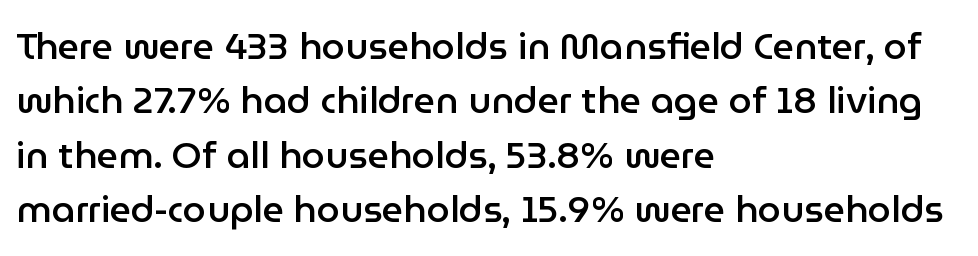
Q: Is the text bold? A: Semi-bold.
Q: Is the text italic (slanted)? A: No, it is upright.
Q: Is the typeface a serif or a sans-serif typeface? A: Sans-serif.
Q: Is the text underlined? A: No.
Q: How is the paragraph aligned? A: Left-aligned.
Q: Is the spacing between letters normal or unusually wide? A: Normal.
Q: Is the spacing between lines tight, normal or loose? A: Normal.
Q: Width (condensed, normal, or wide)? A: Normal.
Q: Stroke contrast? A: Low.
Q: x-height? A: Medium.
Q: Monospaced? A: No.
